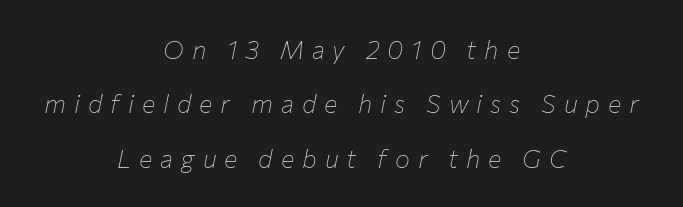
The image shows 25 px text type, italic (leaning right); set centered, loose line spacing (2.18x), unusually wide letter spacing (+0.32 em), not underlined.
